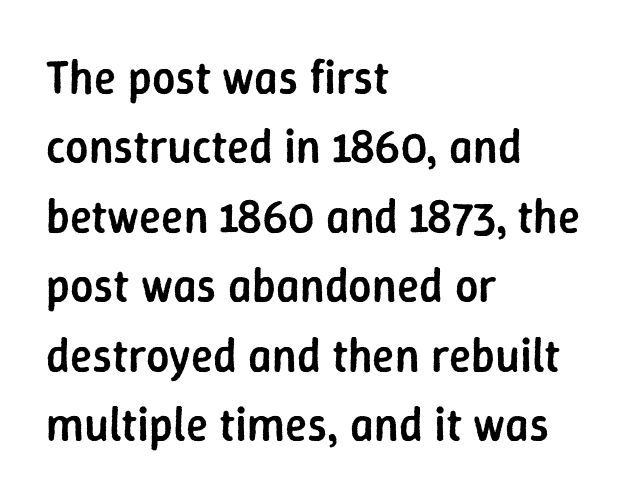
{"serif": "no", "italic": "no", "bold": "semi", "weight": "semibold", "width": "normal", "stroke_contrast": "low", "x_height": "medium", "monospaced": "no", "underline": "no", "align": "left", "line_spacing": "normal", "line_spacing_ratio": 1.51, "letter_spacing": "normal", "letter_spacing_em": 0.0, "glyph_px": 46}
